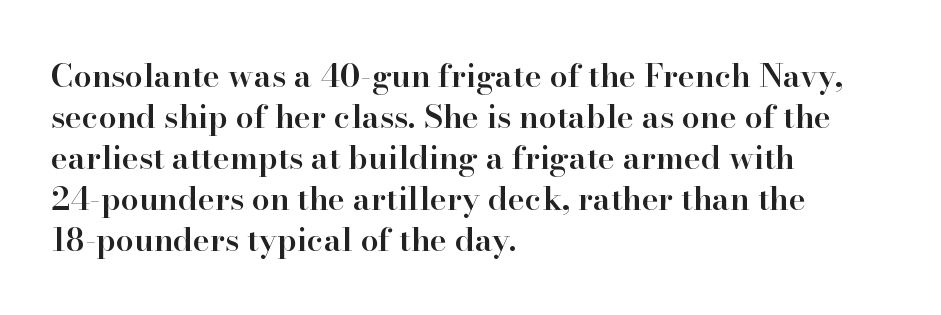
This sample has the flowing, uneven cadence of proportional lettering. Successive baselines arrive at the customary interval. Look at the stroke-to-counter ratio: somewhat heavy, a semibold. A typesetter would label this face a serif. The strip under each line holds only bare page. Nothing unusual about the tracking: characters are spaced as the font intends.
